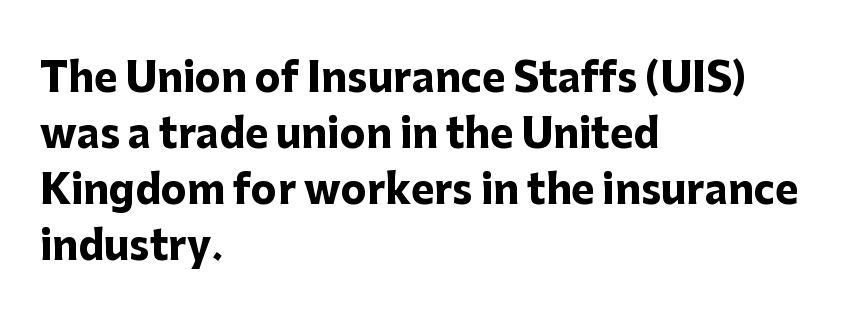
The image shows 39 px heavy sans-serif type, upright; set left-aligned, normal line spacing (1.44x), normal letter spacing, not underlined; low stroke contrast and a medium x-height.
